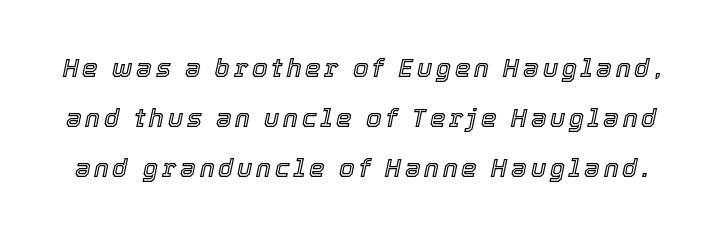
{"italic": "yes", "lean": "right", "slant_degrees": 12, "underline": "no", "line_spacing": "loose", "line_spacing_ratio": 2.01, "glyph_px": 25}
